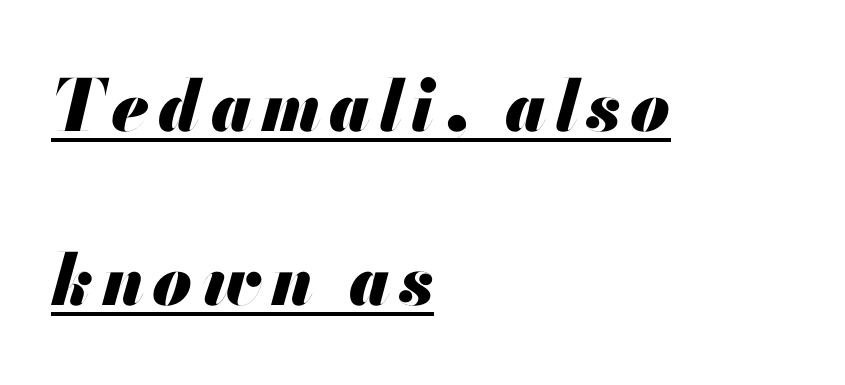
The lines in this sample share a left origin and differ only in where they stop. Compared with typical paragraphs, the rows here are farther apart. Character widths vary here, with narrow letters taking less room than wide ones. Looking at the ascenders, they clearly lean. The font is running at its bold setting.
